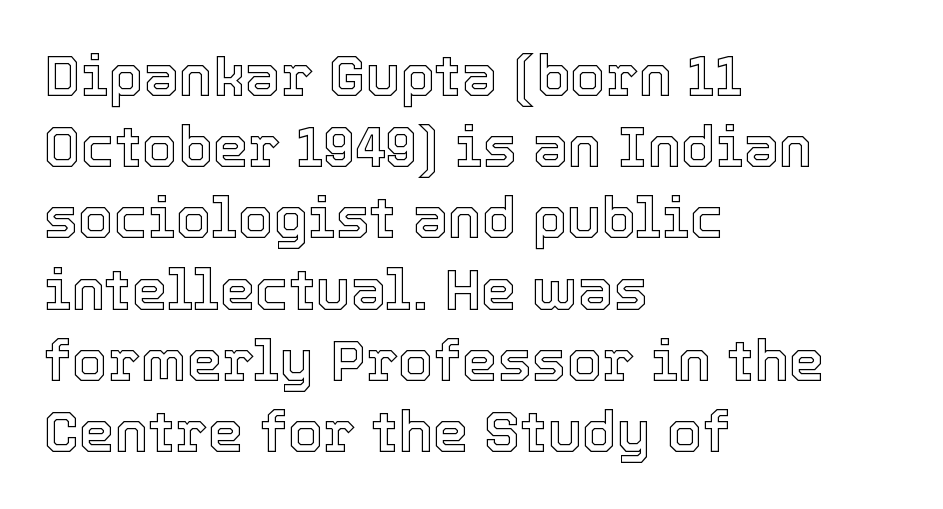
Q: Is the text italic (slanted)? A: No, it is upright.
Q: Is the text underlined? A: No.
Q: How is the paragraph aligned? A: Left-aligned.
Q: Is the spacing between letters normal or unusually wide? A: Normal.
Q: Is the spacing between lines tight, normal or loose? A: Normal.
Q: Width (condensed, normal, or wide)? A: Normal.
Q: x-height? A: Medium.
Q: Monospaced? A: No.
